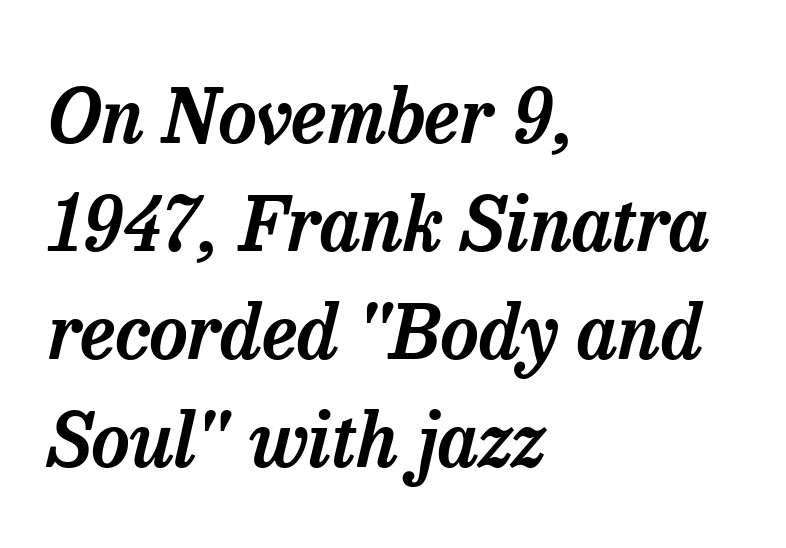
Each new line begins a customary step beneath the previous one. A bare baseline throughout the passage. Observe the serifs anchoring each vertical stroke in this sample. The gaps between neighbouring characters are ordinary and unremarkable. Each letter keeps its own natural width here, so spacing adapts to shape.
